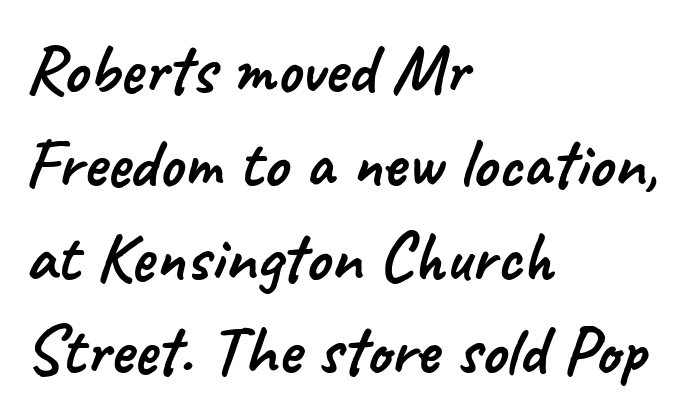
Q: Is the typeface a serif or a sans-serif typeface? A: Sans-serif.
Q: Is the text underlined? A: No.
Q: How is the paragraph aligned? A: Left-aligned.
Q: Is the spacing between letters normal or unusually wide? A: Normal.
Q: Is the spacing between lines tight, normal or loose? A: Normal.
Q: Width (condensed, normal, or wide)? A: Normal.
Q: Stroke contrast? A: Low.
Q: x-height? A: Small.
Q: Monospaced? A: No.
